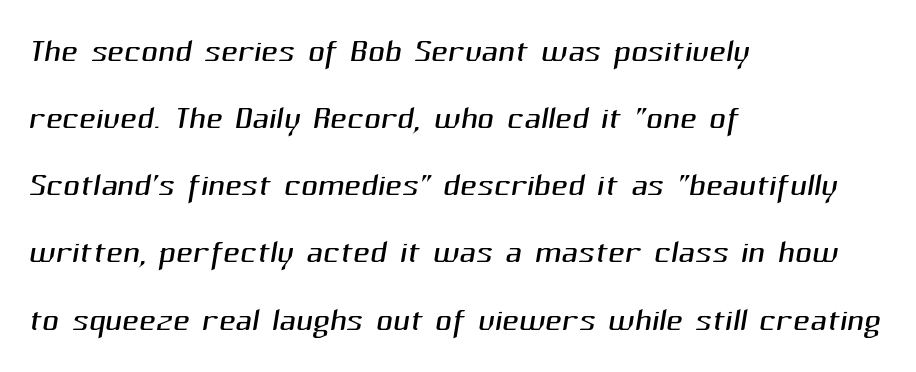
Q: Is the text bold? A: No.
Q: Is the typeface a serif or a sans-serif typeface? A: Sans-serif.
Q: Is the text underlined? A: No.
Q: How is the paragraph aligned? A: Left-aligned.
Q: Is the spacing between letters normal or unusually wide? A: Normal.
Q: Is the spacing between lines tight, normal or loose? A: Normal.
Q: Width (condensed, normal, or wide)? A: Normal.
Q: Stroke contrast? A: Medium.
Q: x-height? A: Medium.
Q: Monospaced? A: No.
